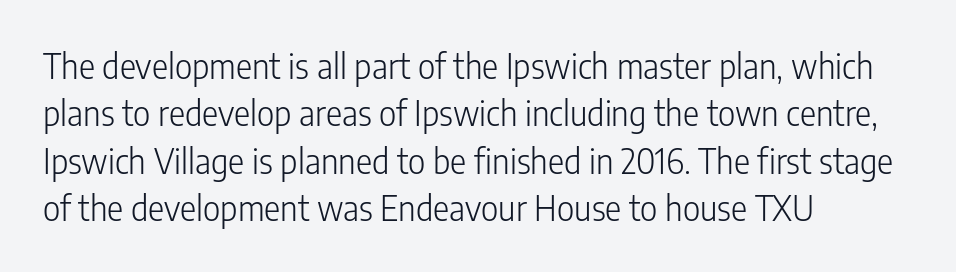
Glyph-to-glyph distance matches everyday printed text. You can tell it's not italic because the verticals are truly vertical. The passage shown stacks its lines at a standard gap. This is sans-serif lettering, the kind often seen on screens and signage.
